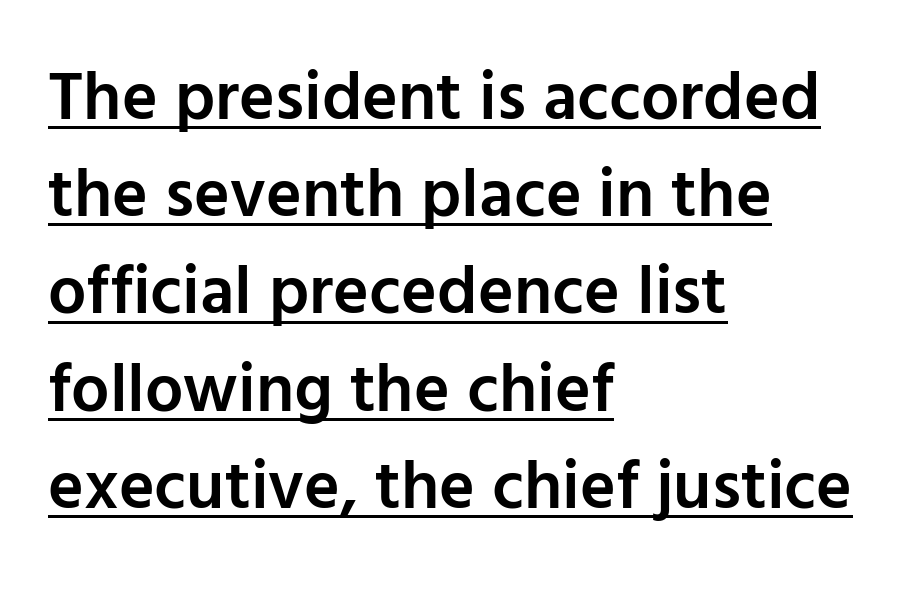
Q: Is the text bold? A: Semi-bold.
Q: Is the text italic (slanted)? A: No, it is upright.
Q: Is the typeface a serif or a sans-serif typeface? A: Sans-serif.
Q: Is the text underlined? A: Yes.
Q: How is the paragraph aligned? A: Left-aligned.
Q: Is the spacing between letters normal or unusually wide? A: Normal.
Q: Is the spacing between lines tight, normal or loose? A: Normal.
Q: Width (condensed, normal, or wide)? A: Normal.
Q: Stroke contrast? A: Low.
Q: x-height? A: Medium.
Q: Monospaced? A: No.
